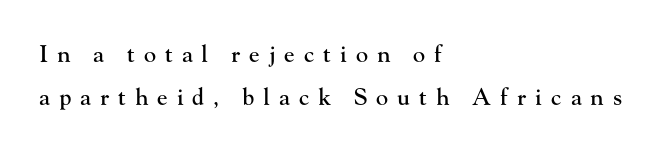
Honestly, the letter spacing is so wide it's the main thing you notice. It's the straight-up-and-down kind of type. Anything drawn beneath the words? Only blank space. The paragraph shown leans on its left margin.
